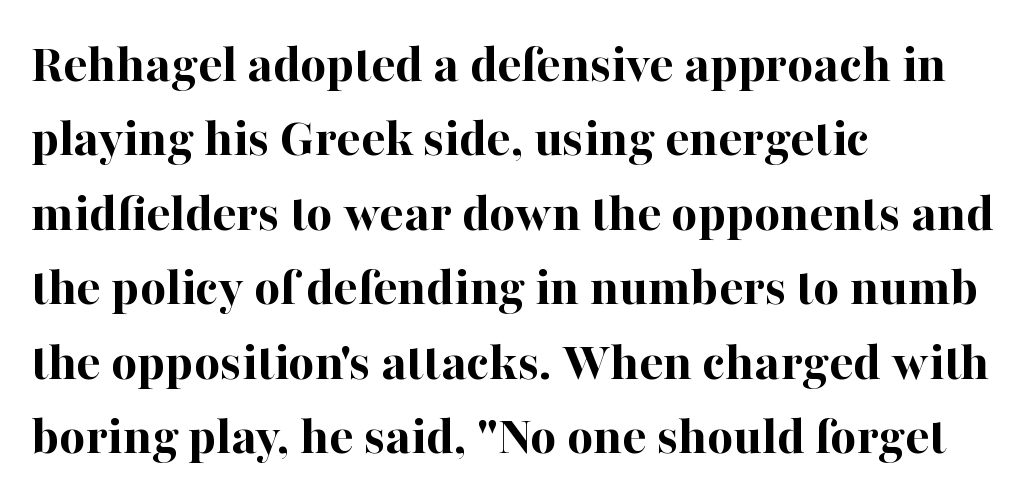
Is this a fixed-width face? No — the glyphs have proportional, varying widths. Strokes here are thick enough to call this a true bold. The gap between lines stays unmarked. Between one letter and the next there's only the usual sliver of space. Each new line begins a customary step beneath the previous one.
